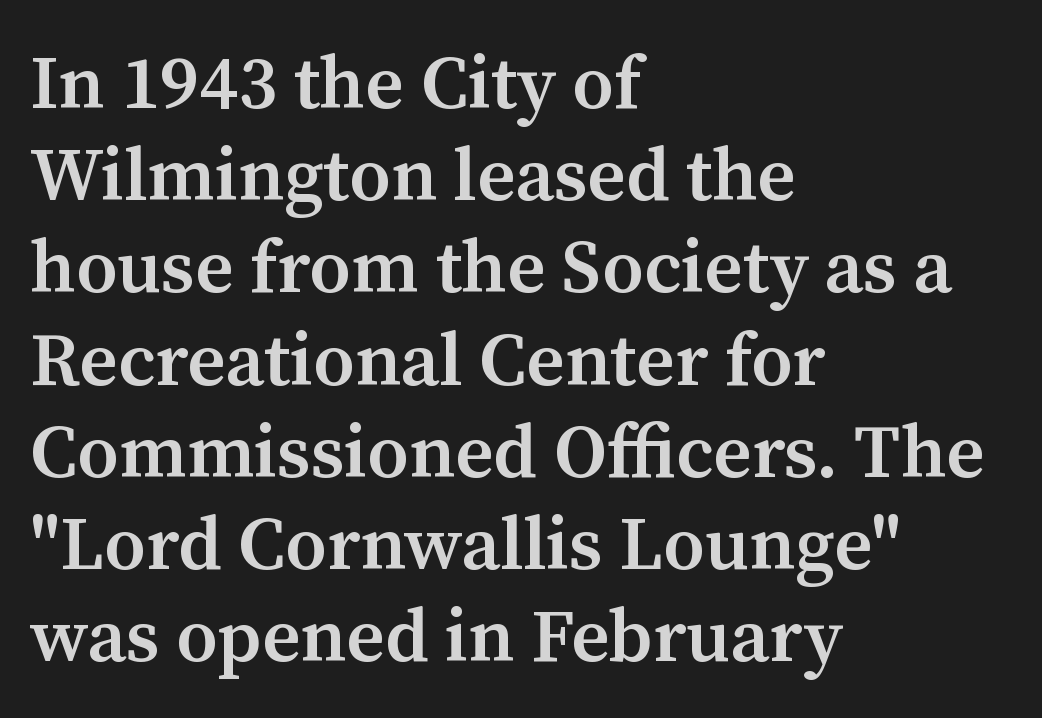
Spacing between characters is what you'd get straight out of the box. These lines stack with their left ends in a neat column. Slightly chunky letters — semibold, I'd say, not full bold. The lettering stays uniformly vertical, giving the passage a roman look. Think of a printed novel: that variable character pitch is what you see here. Decoration check: the copy has no underline.
